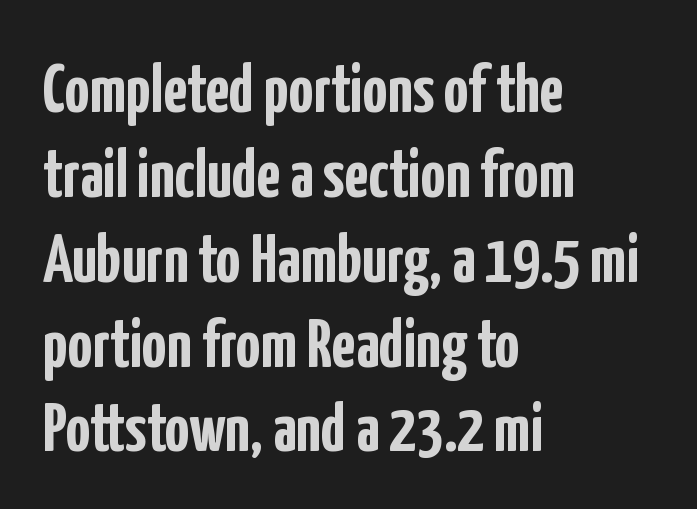
The letters advance in unequal steps, a hallmark of proportional type. Look at the stroke-to-counter ratio: heavy, a bold. This is roman type, the default non-slanted kind. Stroke terminals: plain, sans-serif.
